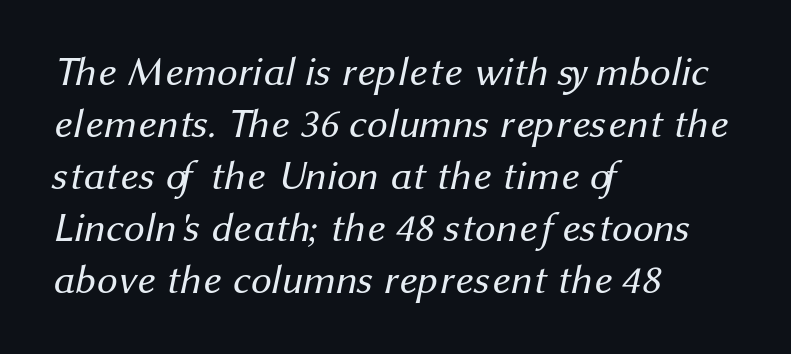
The image shows 41 px regular-weight sans-serif type; set left-aligned, normal line spacing (1.27x), normal letter spacing, not underlined; medium stroke contrast and a medium x-height.
